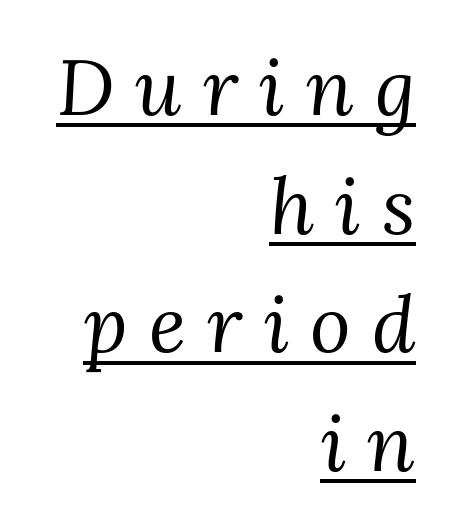
The passage shown is not bold in any degree. Letter spacing: wide. The ragged edge is on the left, which tells us the setting is flush right. Think of a printed novel: that variable character pitch is what you see here.
